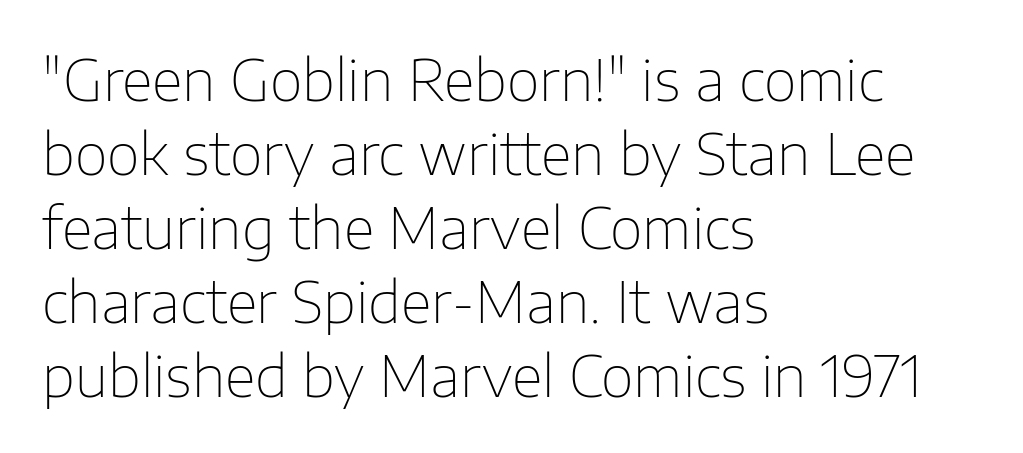
Baseline-to-baseline distance is the conventional proportion of letter height. The font sits on the lighter half of the weight spectrum, regular included. Spacing verdict: proportional, widths tailored to each character. The specimen omits any rule beneath the text block's lines.
